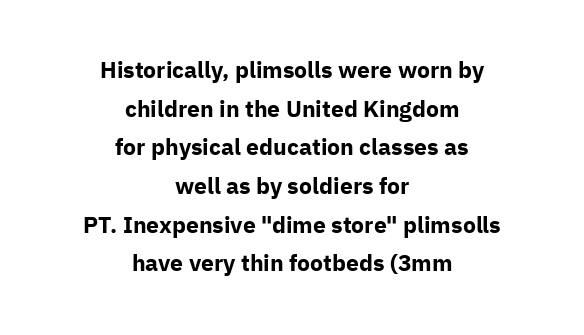
Rule under the text: the space is simply empty. Teacher's note: observe the equal gaps on both sides — that is centered alignment. Vertically, the passage feels balanced, rows spaced as you'd expect. The characters look thick and weighty, a clear bold.
